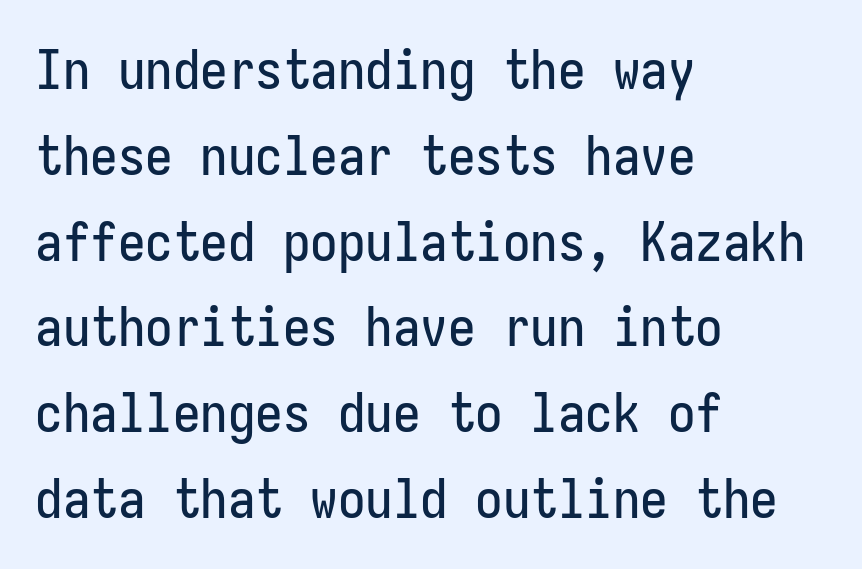
{"serif": "no", "italic": "no", "width": "condensed", "stroke_contrast": "low", "x_height": "medium", "underline": "no", "align": "left", "line_spacing": "normal", "line_spacing_ratio": 1.56, "letter_spacing": "normal", "letter_spacing_em": 0.0, "glyph_px": 55}
